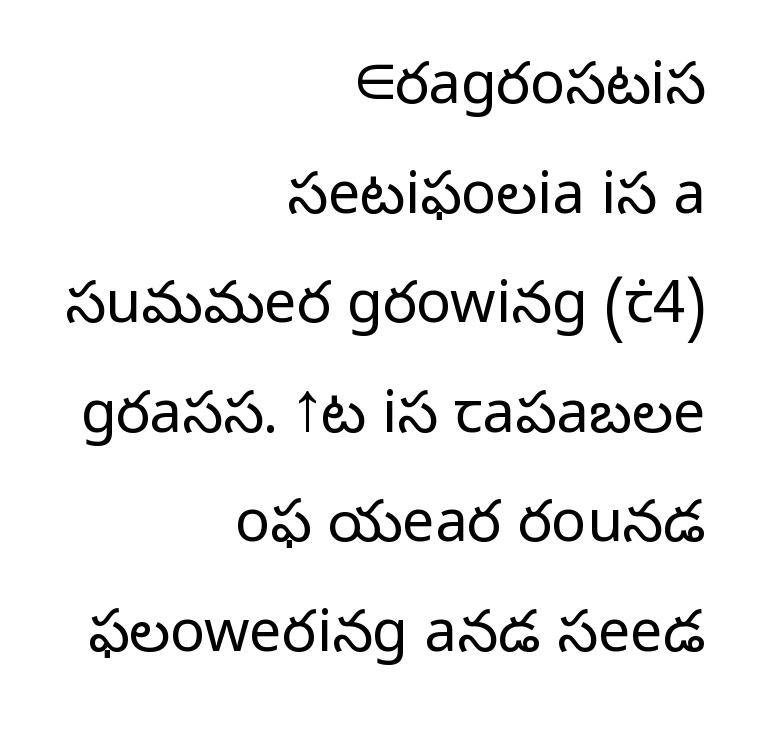
Q: Is the text bold? A: No.
Q: Is the text italic (slanted)? A: No, it is upright.
Q: Is the typeface a serif or a sans-serif typeface? A: Sans-serif.
Q: Is the text underlined? A: No.
Q: How is the paragraph aligned? A: Right-aligned.
Q: Is the spacing between letters normal or unusually wide? A: Normal.
Q: Width (condensed, normal, or wide)? A: Normal.
Q: Stroke contrast? A: Low.
Q: x-height? A: Medium.
Q: Monospaced? A: No.
